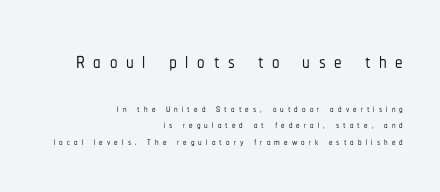
The image shows 30 px condensed sans-serif type, upright; set right-aligned, line spacing 1.19x, unusually wide letter spacing (+0.29 em), not underlined; the first (top) block is 2.14x larger; low stroke contrast and a medium x-height.
